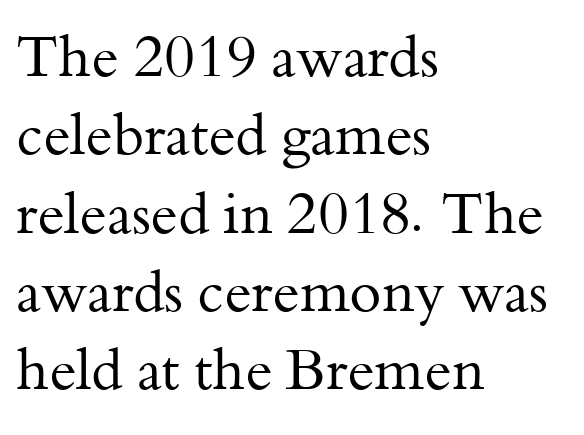
The image shows 58 px regular-weight serif type, upright; set left-aligned, normal line spacing (1.35x), normal letter spacing, not underlined; medium stroke contrast and a small x-height.
